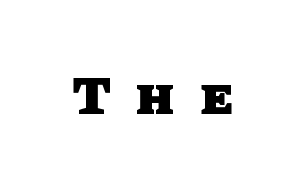
The image shows 54 px heavy sans-serif type; set unusually wide letter spacing (+0.48 em), not underlined; low stroke contrast and a large x-height.
